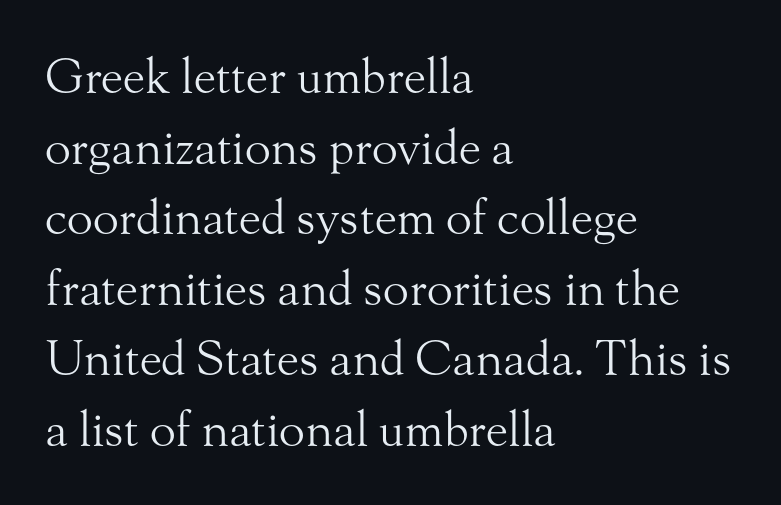
The image shows 48 px light serif type, upright; set left-aligned, normal line spacing (1.47x), normal letter spacing, not underlined; medium stroke contrast and a small x-height.
